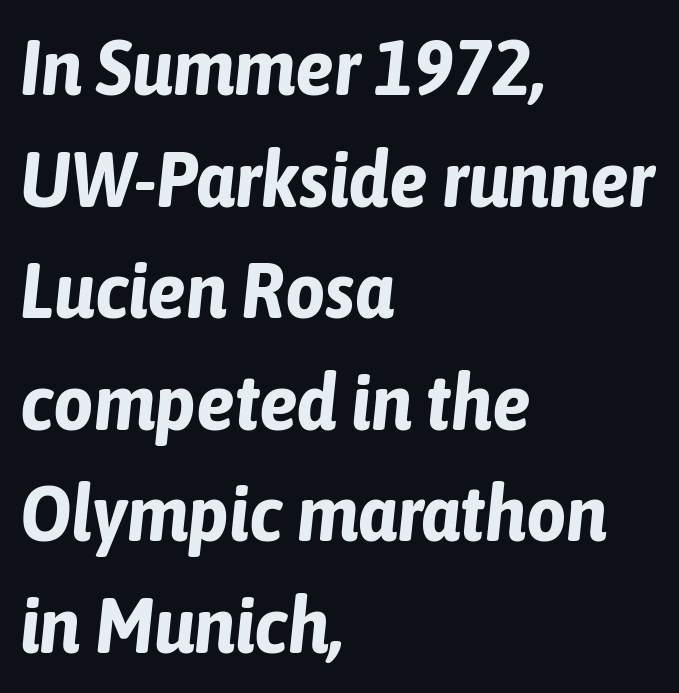
{"italic": "yes", "lean": "right", "slant_degrees": 6, "bold": "yes", "weight": "bold", "width": "condensed", "stroke_contrast": "low", "x_height": "medium", "monospaced": "no", "underline": "no", "align": "left", "line_spacing": "normal", "line_spacing_ratio": 1.43, "letter_spacing": "normal", "letter_spacing_em": 0.0, "glyph_px": 78}
